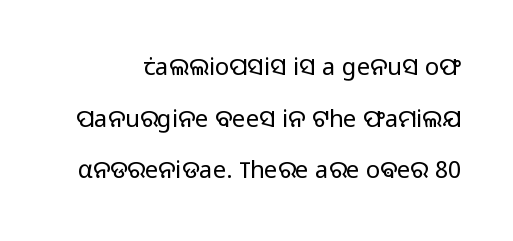
This sample trades compactness for vertical openness between lines. The lettering holds an erect, upright posture throughout. How are the letters spaced? Ordinarily, with no added tracking. Letters rest on an invisible, unmarked baseline.
